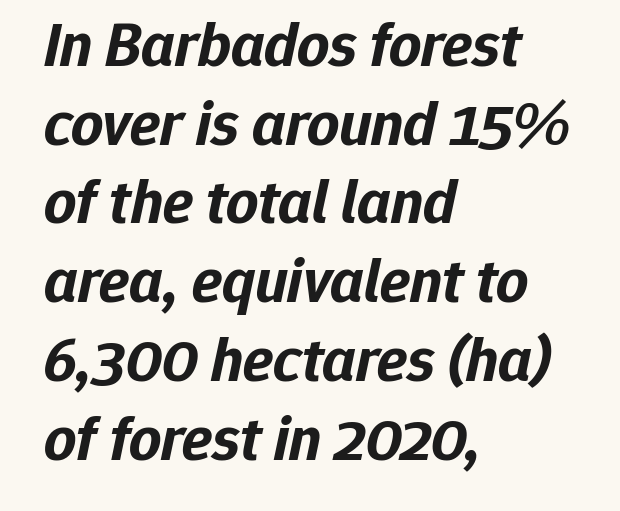
Q: Is the text bold? A: Yes.
Q: Is the text italic (slanted)? A: Yes, it leans right by about 12 degrees.
Q: Is the text underlined? A: No.
Q: How is the paragraph aligned? A: Left-aligned.
Q: Is the spacing between letters normal or unusually wide? A: Normal.
Q: Is the spacing between lines tight, normal or loose? A: Normal.
Q: Width (condensed, normal, or wide)? A: Normal.
Q: Stroke contrast? A: Low.
Q: x-height? A: Medium.
Q: Monospaced? A: No.
